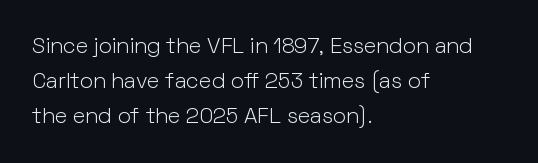
The image shows 22 px text type, upright; set left-aligned, normal line spacing (1.58x), normal letter spacing, not underlined.
